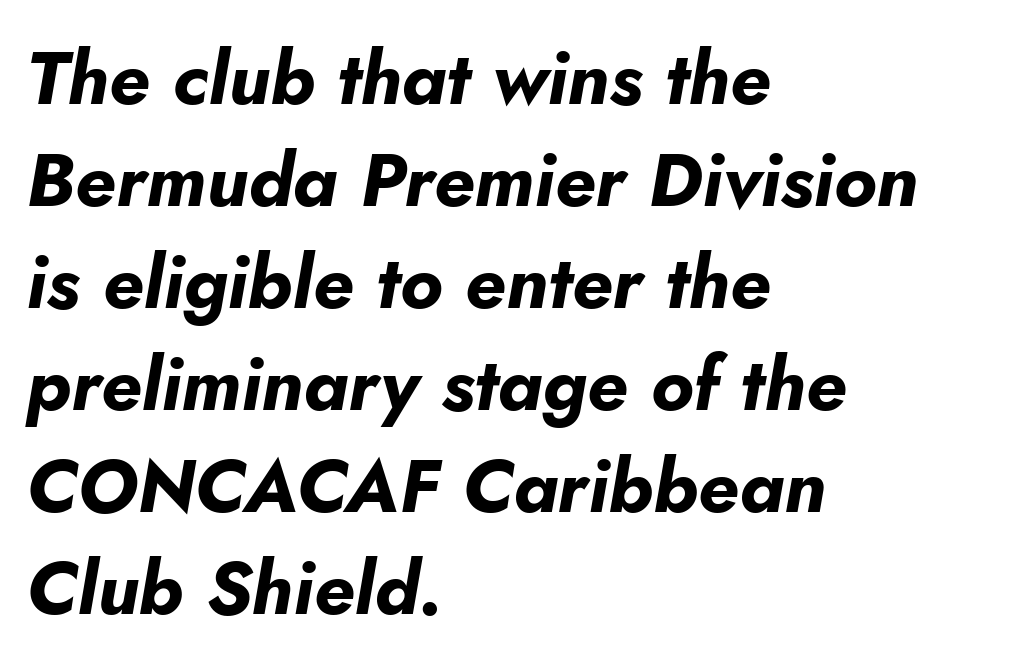
{"italic": "yes", "lean": "right", "slant_degrees": 10, "bold": "yes", "weight": "bold", "width": "normal", "stroke_contrast": "low", "x_height": "small", "monospaced": "no", "underline": "no", "align": "left", "line_spacing": "normal", "line_spacing_ratio": 1.36, "letter_spacing": "normal", "letter_spacing_em": 0.0, "glyph_px": 75}
